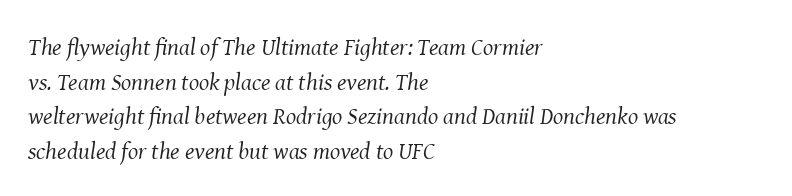
Q: Is the text bold? A: No.
Q: Is the text italic (slanted)? A: Yes, it leans right by about 8 degrees.
Q: Is the text underlined? A: No.
Q: How is the paragraph aligned? A: Left-aligned.
Q: Is the spacing between letters normal or unusually wide? A: Normal.
Q: Is the spacing between lines tight, normal or loose? A: Normal.
